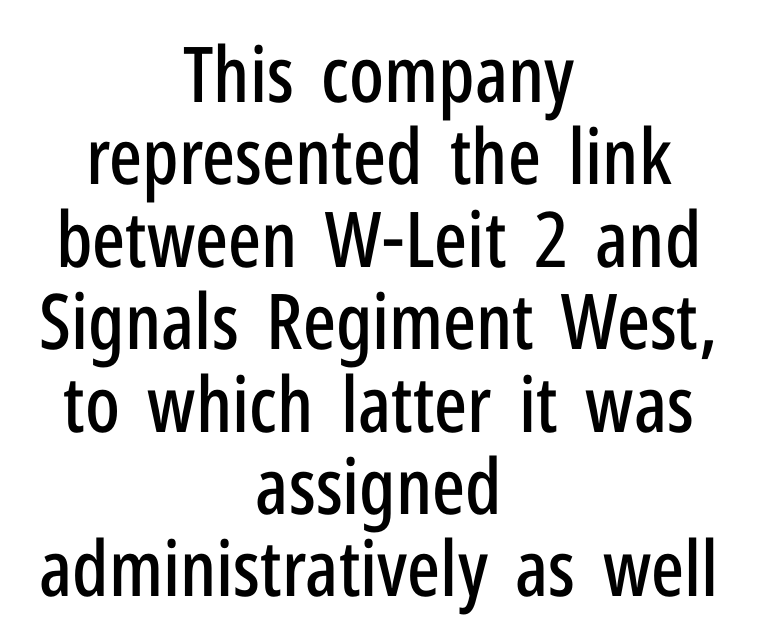
The image shows 77 px condensed sans-serif type, upright; set centered, tight line spacing (1.07x), normal letter spacing, not underlined; low stroke contrast and a medium x-height.
